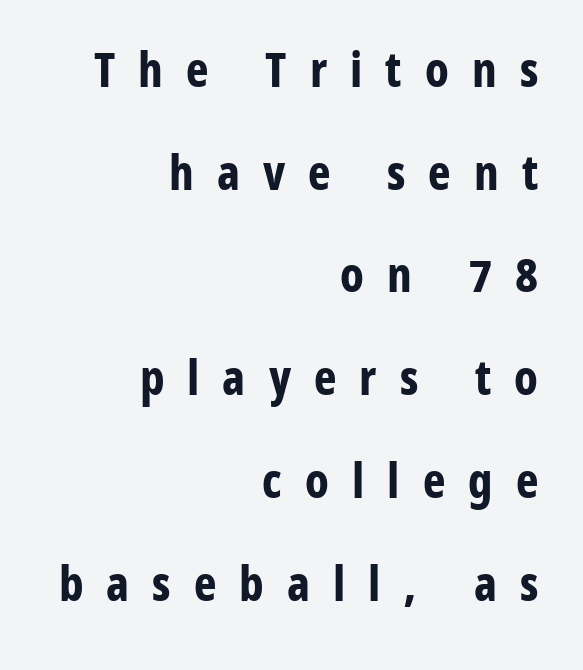
The image shows 48 px bold, condensed sans-serif type, upright; set right-aligned, loose line spacing (2.14x), unusually wide letter spacing (+0.48 em), not underlined; low stroke contrast and a medium x-height.
